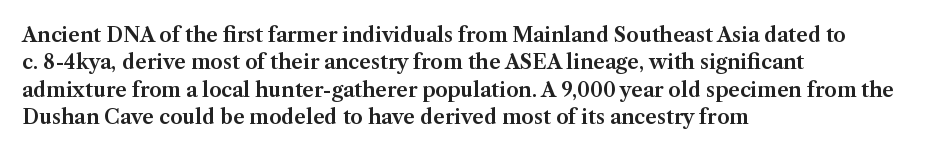
Q: Is the text italic (slanted)? A: No, it is upright.
Q: Is the text underlined? A: No.
Q: How is the paragraph aligned? A: Left-aligned.
Q: Is the spacing between letters normal or unusually wide? A: Normal.
Q: Is the spacing between lines tight, normal or loose? A: Normal.
